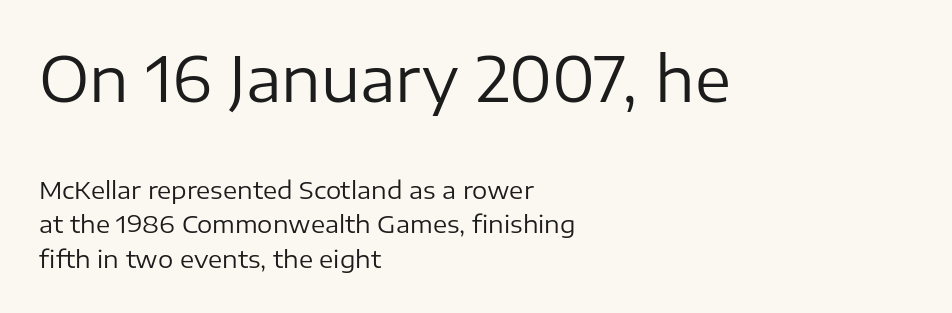
What kind of face is this? One without serifs — a sans. Vertical stems look standard width or narrower in stroke. Caption: multi-line text, flush left, ragged right. Clear beneath every line of the passage.
